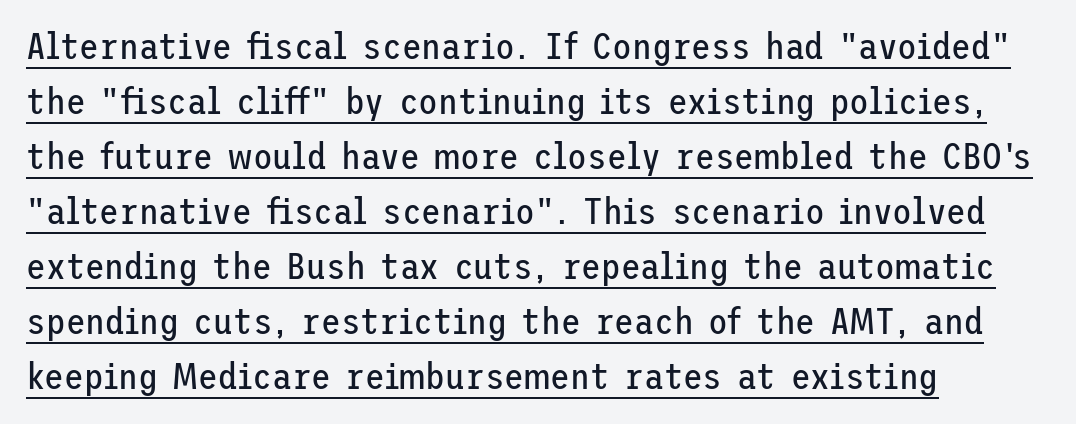
The passage shown is not bold in any degree. This rendering features underlined lettering. Each letter's strokes conclude bluntly, with no projecting serifs. These lines were composed using upright roman letters.
